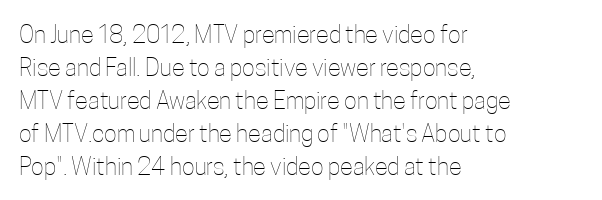
{"italic": "no", "bold": "no", "underline": "no", "align": "left", "line_spacing": "normal", "line_spacing_ratio": 1.37, "letter_spacing": "normal", "letter_spacing_em": 0.0, "glyph_px": 24}
